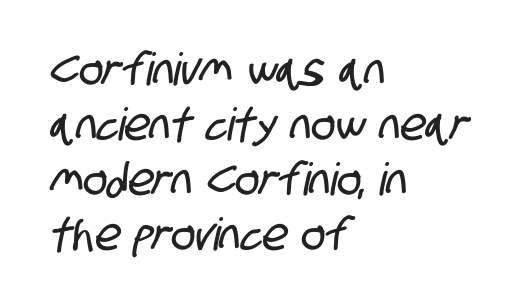
The image shows 45 px condensed sans-serif type; set left-aligned, line spacing 1.22x, normal letter spacing, not underlined; low stroke contrast and a large x-height.
